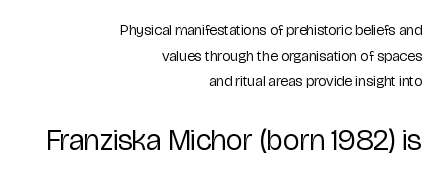
{"serif": "no", "italic": "no", "bold": "no", "weight": "regular", "width": "condensed", "stroke_contrast": "low", "x_height": "medium", "monospaced": "no", "underline": "no", "align": "right", "line_spacing_ratio": 1.71, "letter_spacing": "normal", "letter_spacing_em": 0.0, "larger_block": "second", "size_ratio": 2.0, "glyph_px": 30}
